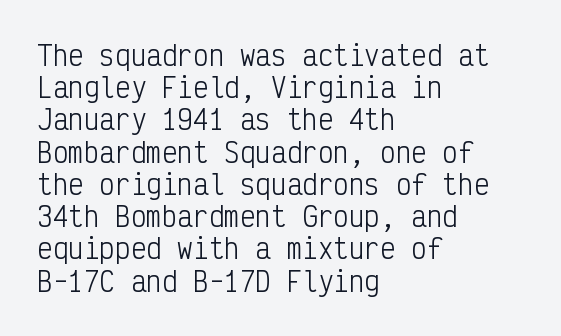
{"italic": "no", "bold": "no", "underline": "no", "align": "left", "line_spacing_ratio": 1.24, "letter_spacing": "normal", "letter_spacing_em": 0.0, "glyph_px": 26}
